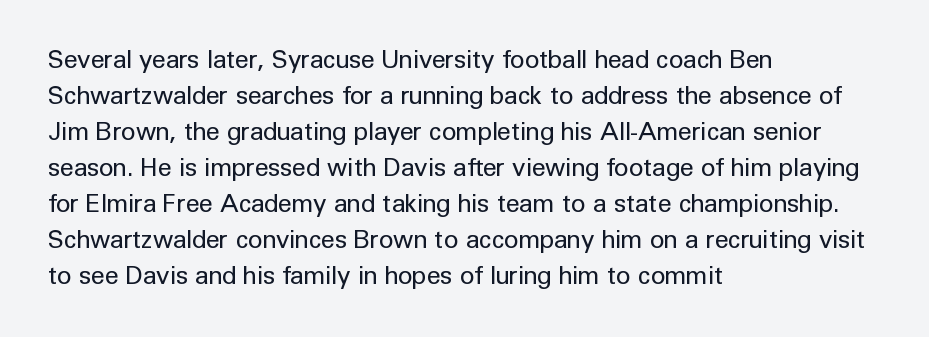
The image shows 25 px text type, upright; set left-aligned, normal line spacing (1.44x), normal letter spacing, not underlined.
